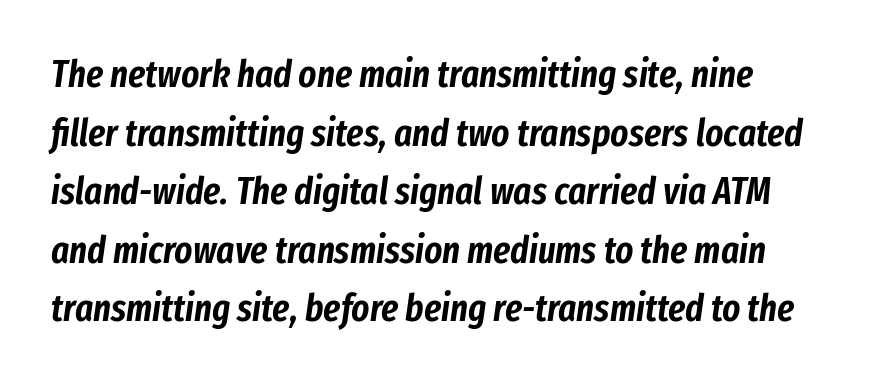
The image shows 38 px condensed type, italic (leaning right); set normal line spacing (1.54x), normal letter spacing, not underlined; low stroke contrast and a medium x-height.
